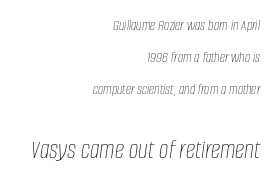
Q: Is the text bold? A: No.
Q: Is the text italic (slanted)? A: Yes, it leans right by about 8 degrees.
Q: Is the text underlined? A: No.
Q: How is the paragraph aligned? A: Right-aligned.
Q: Is the spacing between letters normal or unusually wide? A: Normal.
Q: Is the spacing between lines tight, normal or loose? A: Loose.
Q: Which block of text is set in a larger size, the first (top) or the second (bottom)? A: The second (bottom) one.
